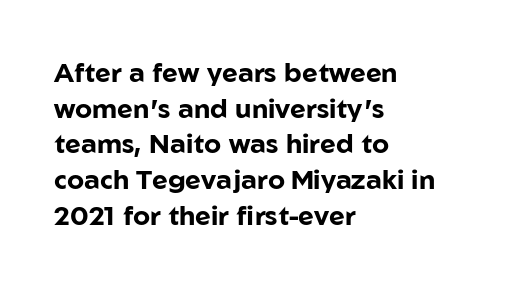
Q: Is the text bold? A: Yes.
Q: Is the text italic (slanted)? A: No, it is upright.
Q: Is the text underlined? A: No.
Q: How is the paragraph aligned? A: Left-aligned.
Q: Is the spacing between letters normal or unusually wide? A: Normal.
Q: Is the spacing between lines tight, normal or loose? A: Normal.
